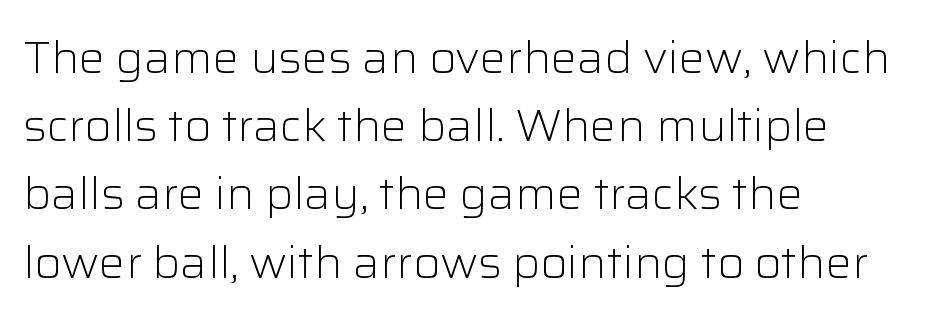
The image shows 44 px light sans-serif type, upright; set left-aligned, normal line spacing (1.55x), normal letter spacing, not underlined; low stroke contrast and a medium x-height.
